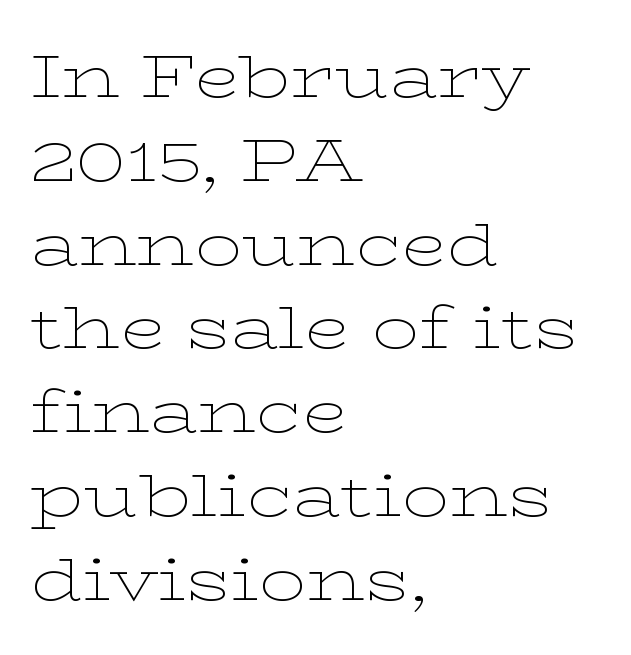
{"serif": "yes", "italic": "no", "bold": "no", "weight": "thin", "width": "wide", "stroke_contrast": "low", "x_height": "medium", "monospaced": "no", "underline": "no", "align": "left", "line_spacing": "normal", "line_spacing_ratio": 1.42, "letter_spacing": "normal", "letter_spacing_em": 0.0, "glyph_px": 59}
